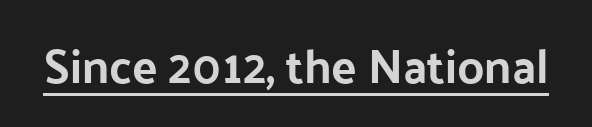
The image shows 47 px bold sans-serif type, upright; set normal letter spacing, underlined; low stroke contrast and a medium x-height.
